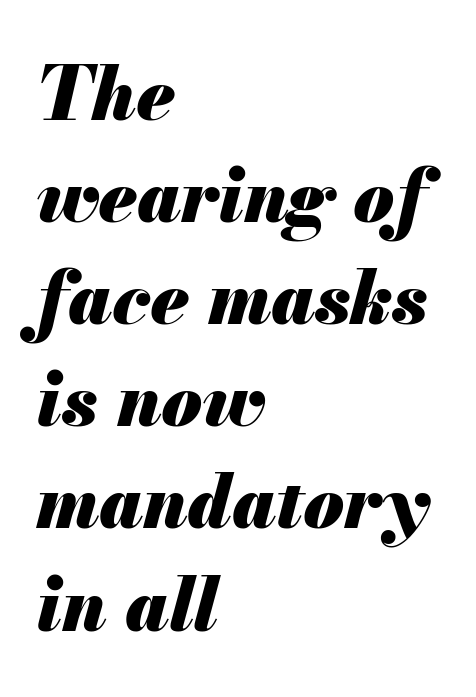
Just letters on the line, the space beneath them empty. A typesetter would call this zero additional tracking. The specimen reads as italic at a glance. Caption: bold face, heavy strokes.
